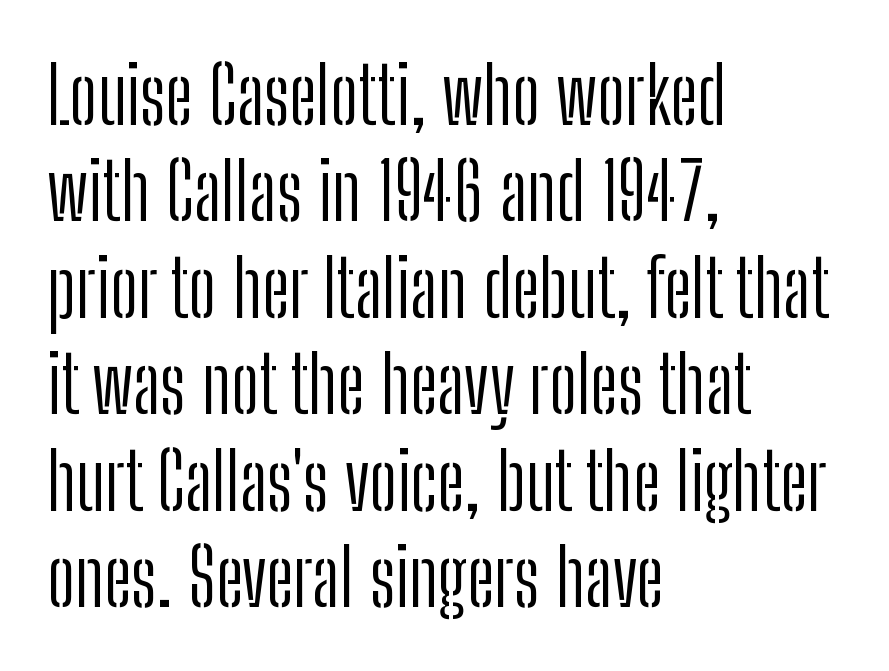
{"serif": "no", "italic": "no", "bold": "no", "weight": "light", "width": "condensed", "stroke_contrast": "low", "x_height": "medium", "monospaced": "no", "underline": "no", "align": "left", "line_spacing_ratio": 1.22, "letter_spacing": "normal", "letter_spacing_em": 0.0, "glyph_px": 79}
